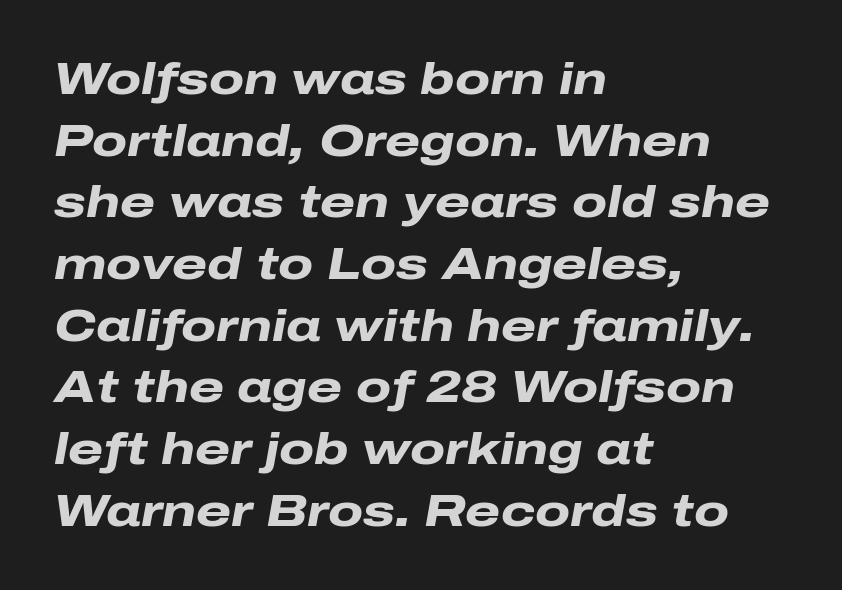
Q: Is the text bold? A: Yes.
Q: Is the text italic (slanted)? A: Yes, it leans right by about 10 degrees.
Q: Is the text underlined? A: No.
Q: How is the paragraph aligned? A: Left-aligned.
Q: Is the spacing between letters normal or unusually wide? A: Normal.
Q: Is the spacing between lines tight, normal or loose? A: Normal.
Q: Width (condensed, normal, or wide)? A: Wide.
Q: Stroke contrast? A: Low.
Q: x-height? A: Medium.
Q: Monospaced? A: No.
